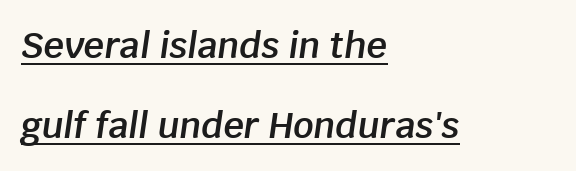
{"italic": "yes", "lean": "right", "slant_degrees": 8, "bold": "semi", "weight": "semibold", "width": "normal", "stroke_contrast": "low", "x_height": "large", "monospaced": "no", "underline": "yes", "align": "left", "line_spacing": "loose", "line_spacing_ratio": 2.23, "letter_spacing": "normal", "letter_spacing_em": 0.0, "glyph_px": 36}
